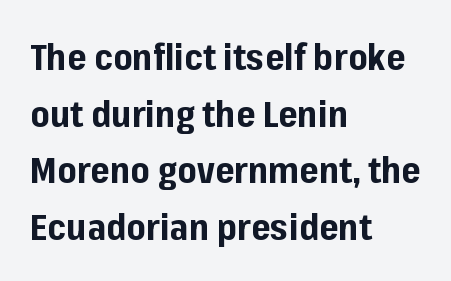
The image shows 37 px bold sans-serif type, upright; set left-aligned, normal line spacing (1.53x), normal letter spacing, not underlined; low stroke contrast and a medium x-height.
